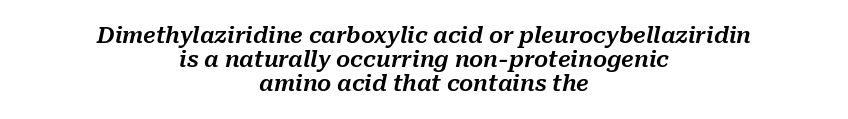
Caption: multi-line text, centered on the measure. Glyph-to-glyph distance matches everyday printed text. The passage shown leans; its letterforms are oblique. How would I describe the line gaps? Narrow and economical.
